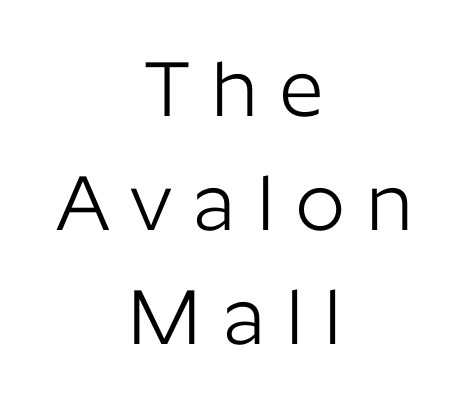
The image shows 78 px light sans-serif type, upright; set centered, normal line spacing (1.46x), unusually wide letter spacing (+0.27 em), not underlined; low stroke contrast and a medium x-height.
